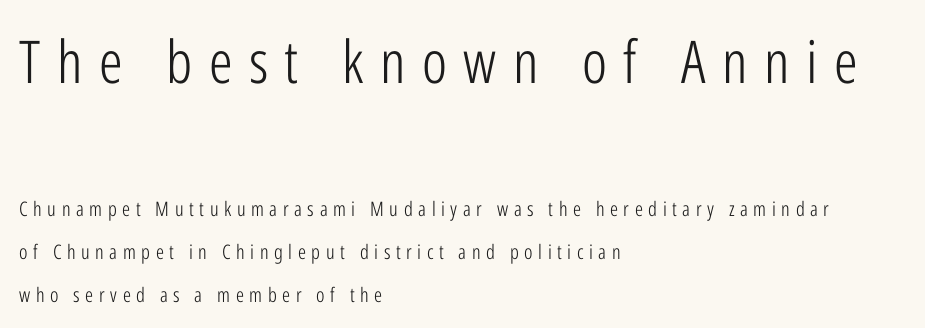
Characters remain perfectly vertical along every line. Observe the absence of serifs on each vertical stroke in this sample. Glyph-to-glyph distance is far greater than everyday printed text. Each stroke keeps to a modest, everyday thickness or less.
